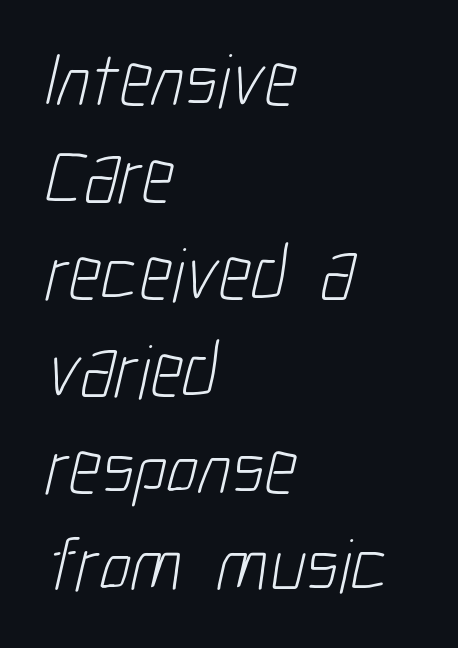
Q: Is the text bold? A: No.
Q: Is the typeface a serif or a sans-serif typeface? A: Sans-serif.
Q: Is the text underlined? A: No.
Q: How is the paragraph aligned? A: Left-aligned.
Q: Is the spacing between letters normal or unusually wide? A: Normal.
Q: Is the spacing between lines tight, normal or loose? A: Normal.
Q: Width (condensed, normal, or wide)? A: Condensed.
Q: Stroke contrast? A: Low.
Q: x-height? A: Medium.
Q: Monospaced? A: No.
